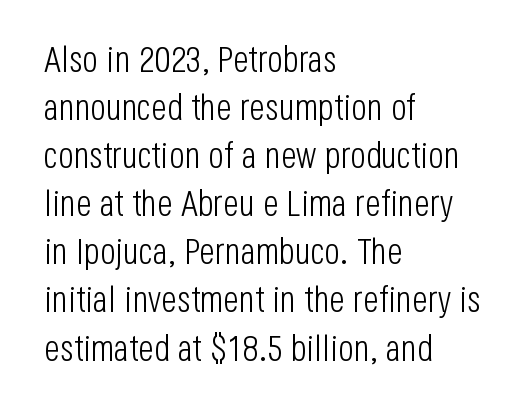
Q: Is the text bold? A: No.
Q: Is the text italic (slanted)? A: No, it is upright.
Q: Is the typeface a serif or a sans-serif typeface? A: Sans-serif.
Q: Is the text underlined? A: No.
Q: How is the paragraph aligned? A: Left-aligned.
Q: Is the spacing between letters normal or unusually wide? A: Normal.
Q: Is the spacing between lines tight, normal or loose? A: Normal.
Q: Width (condensed, normal, or wide)? A: Condensed.
Q: Stroke contrast? A: Low.
Q: x-height? A: Large.
Q: Monospaced? A: No.
